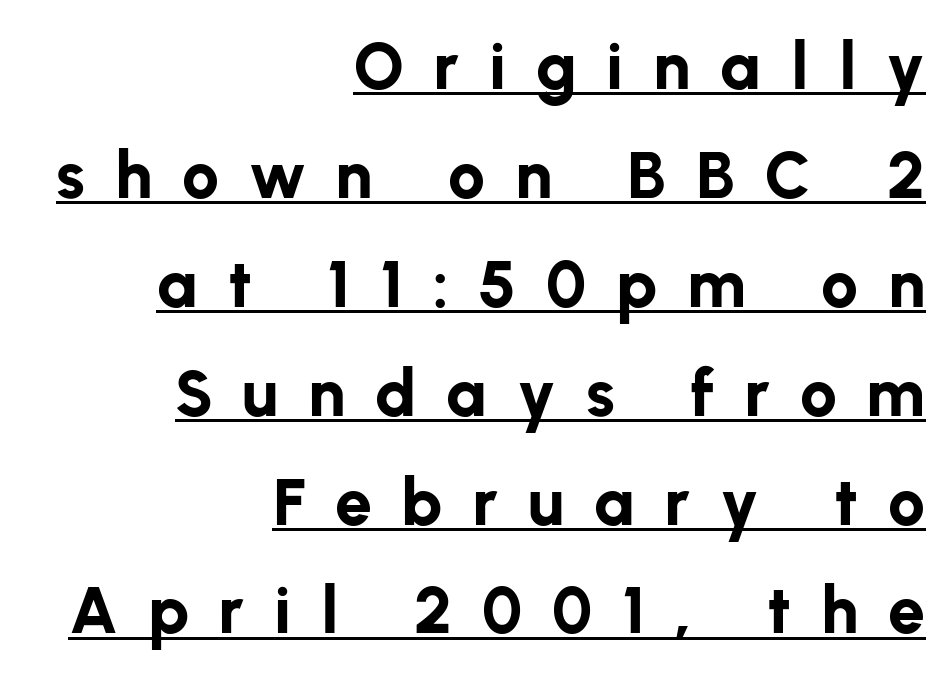
The image shows 66 px bold sans-serif type, upright; set right-aligned, normal line spacing (1.65x), unusually wide letter spacing (+0.45 em), underlined; low stroke contrast and a medium x-height.
